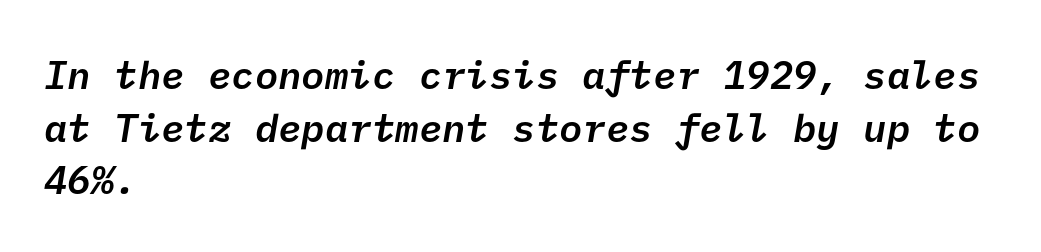
The image shows 39 px semibold sans-serif type; set left-aligned, normal line spacing (1.35x), normal letter spacing, not underlined; low stroke contrast and a medium x-height.
